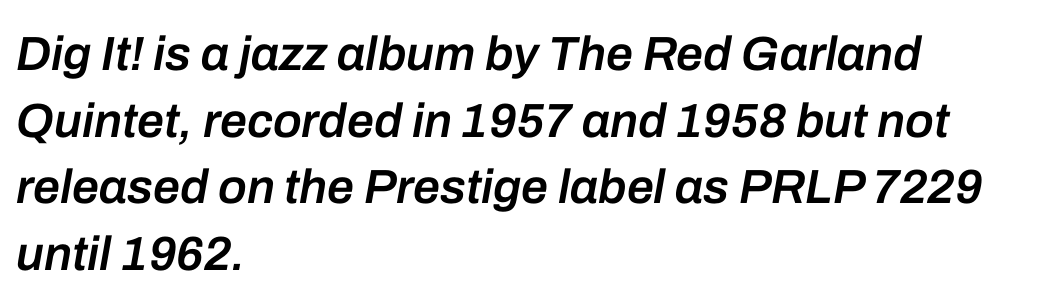
Q: Is the text bold? A: Semi-bold.
Q: Is the text italic (slanted)? A: Yes, it leans right by about 10 degrees.
Q: Is the text underlined? A: No.
Q: How is the paragraph aligned? A: Left-aligned.
Q: Is the spacing between letters normal or unusually wide? A: Normal.
Q: Is the spacing between lines tight, normal or loose? A: Normal.
Q: Width (condensed, normal, or wide)? A: Normal.
Q: Stroke contrast? A: Low.
Q: x-height? A: Medium.
Q: Monospaced? A: No.
